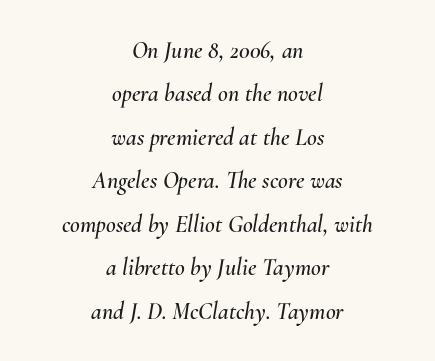
{"italic": "yes", "lean": "right", "slant_degrees": 10, "underline": "no", "align": "center", "line_spacing_ratio": 1.81, "letter_spacing": "normal", "letter_spacing_em": 0.0, "glyph_px": 24}
